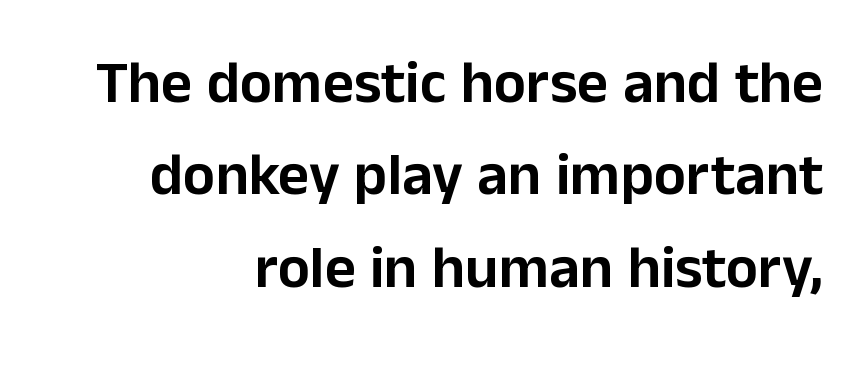
The image shows 60 px sans-serif type, upright; set right-aligned, normal line spacing (1.54x), normal letter spacing, not underlined; low stroke contrast and a medium x-height.
